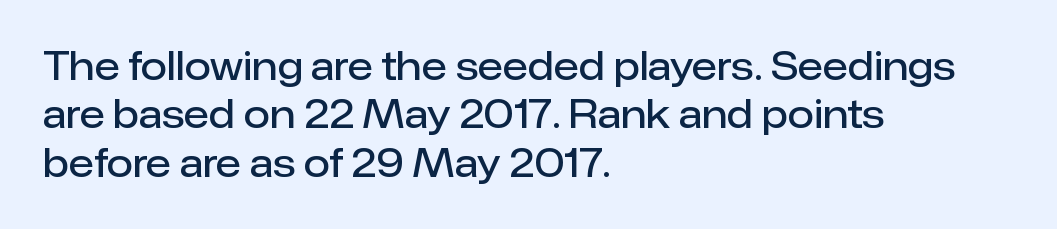
The image shows 38 px semibold sans-serif type, upright; set left-aligned, normal line spacing (1.27x), normal letter spacing, not underlined; low stroke contrast and a medium x-height.
